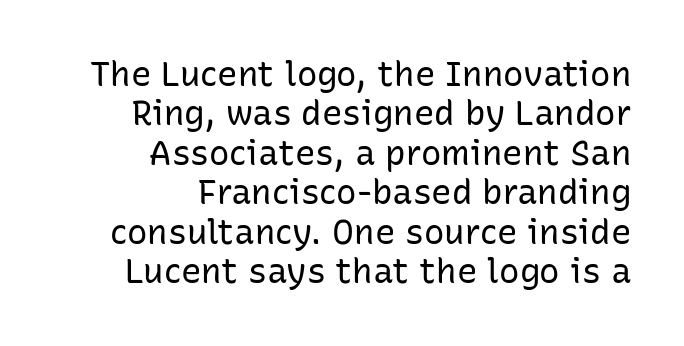
{"serif": "no", "italic": "no", "bold": "no", "weight": "regular", "width": "normal", "stroke_contrast": "low", "x_height": "medium", "monospaced": "no", "underline": "no", "align": "right", "line_spacing_ratio": 1.16, "letter_spacing": "normal", "letter_spacing_em": 0.0, "glyph_px": 34}
